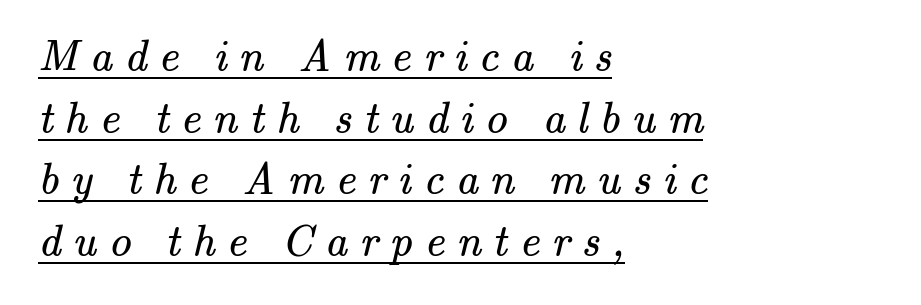
{"serif": "yes", "bold": "no", "weight": "regular", "width": "normal", "stroke_contrast": "medium", "x_height": "small", "monospaced": "no", "underline": "yes", "align": "left", "line_spacing": "normal", "line_spacing_ratio": 1.4, "letter_spacing": "wide", "letter_spacing_em": 0.27, "glyph_px": 44}
